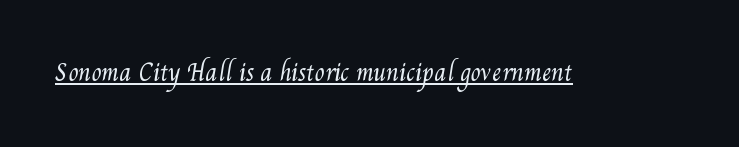
The image shows 23 px text type; set normal letter spacing, underlined.
